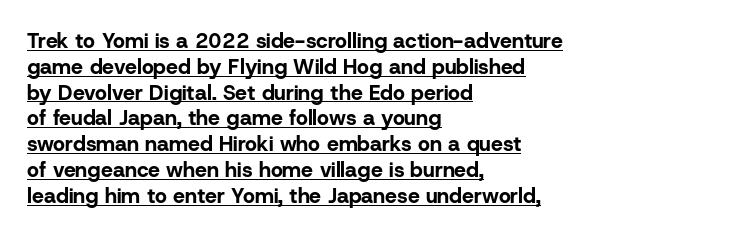
{"italic": "no", "bold": "yes", "underline": "yes", "align": "left", "line_spacing_ratio": 1.23, "letter_spacing": "normal", "letter_spacing_em": 0.0, "glyph_px": 21}
